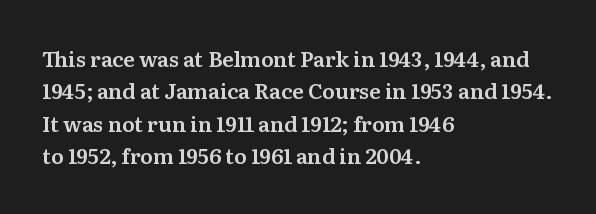
{"italic": "no", "underline": "no", "align": "left", "line_spacing": "normal", "line_spacing_ratio": 1.54, "letter_spacing": "normal", "letter_spacing_em": 0.0, "glyph_px": 21}
